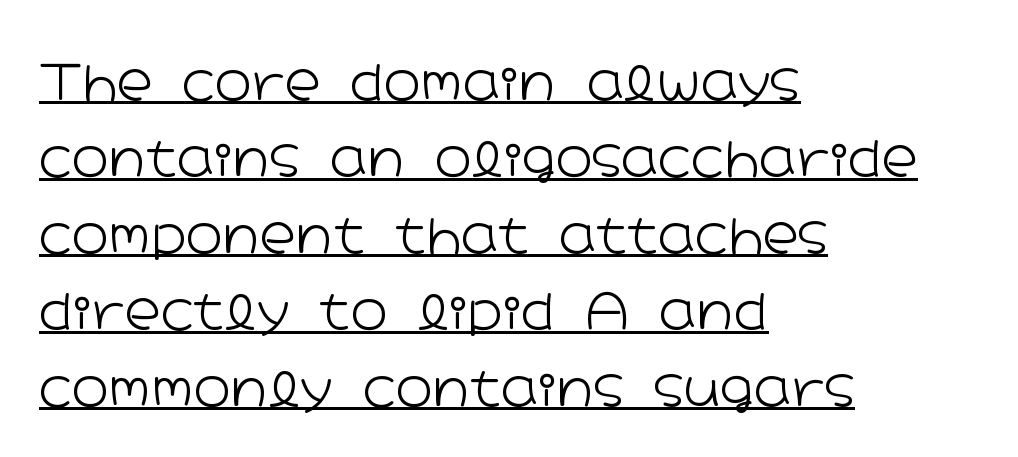
Q: Is the text bold? A: No.
Q: Is the text italic (slanted)? A: No, it is upright.
Q: Is the typeface a serif or a sans-serif typeface? A: Sans-serif.
Q: Is the text underlined? A: Yes.
Q: How is the paragraph aligned? A: Left-aligned.
Q: Is the spacing between letters normal or unusually wide? A: Normal.
Q: Is the spacing between lines tight, normal or loose? A: Normal.
Q: Width (condensed, normal, or wide)? A: Wide.
Q: Stroke contrast? A: Low.
Q: x-height? A: Medium.
Q: Monospaced? A: No.
